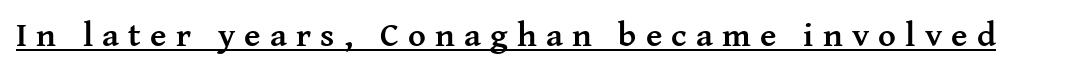
{"serif": "yes", "italic": "no", "bold": "yes", "weight": "semibold", "width": "normal", "stroke_contrast": "medium", "x_height": "medium", "monospaced": "no", "underline": "yes", "letter_spacing": "wide", "letter_spacing_em": 0.27, "glyph_px": 34}
